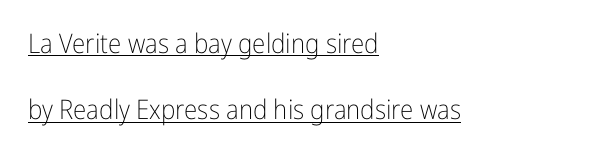
The font's upright variant was chosen for this text. Tracking value appears to be zero — textbook default spacing. A student would call this left alignment; a typographer would say flush left, rag right. What decoration does the sample have? An underline.
